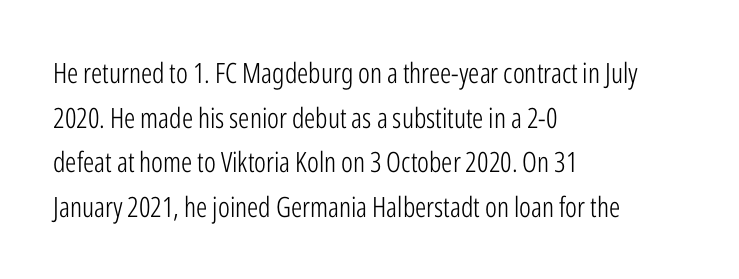
Each row of text sits above clean, open space. The rendering uses natural spacing where letterforms have individual widths. This sample uses plain, unmodified letter spacing. It's the straight-up-and-down kind of type.
